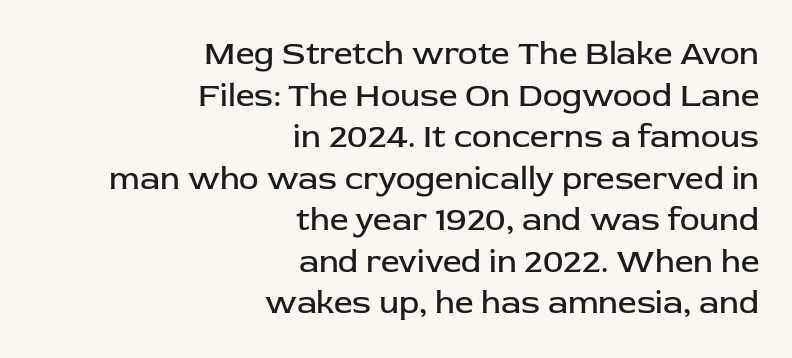
Q: Is the text bold? A: No.
Q: Is the text italic (slanted)? A: No, it is upright.
Q: Is the typeface a serif or a sans-serif typeface? A: Sans-serif.
Q: Is the text underlined? A: No.
Q: How is the paragraph aligned? A: Right-aligned.
Q: Is the spacing between letters normal or unusually wide? A: Normal.
Q: Is the spacing between lines tight, normal or loose? A: Normal.
Q: Width (condensed, normal, or wide)? A: Normal.
Q: Stroke contrast? A: Low.
Q: x-height? A: Medium.
Q: Monospaced? A: No.
